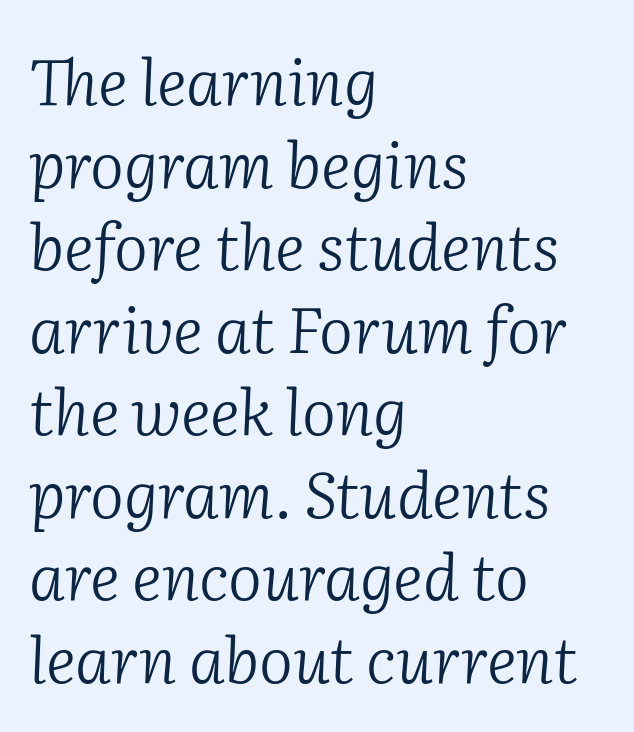
The image shows 64 px light serif type, italic (leaning right); set left-aligned, normal line spacing (1.29x), normal letter spacing, not underlined; low stroke contrast and a medium x-height.
